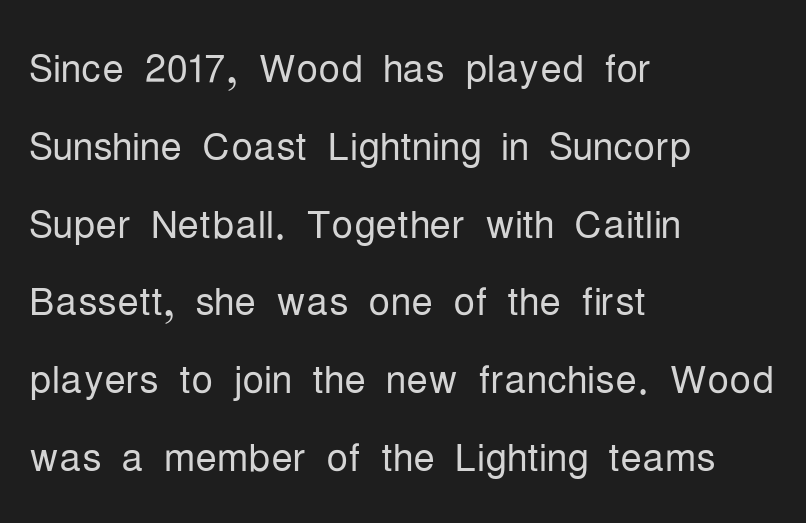
{"serif": "no", "italic": "no", "bold": "no", "weight": "light", "width": "condensed", "stroke_contrast": "low", "x_height": "medium", "monospaced": "no", "underline": "no", "align": "left", "line_spacing": "normal", "line_spacing_ratio": 1.44, "letter_spacing": "normal", "letter_spacing_em": 0.0, "glyph_px": 54}
